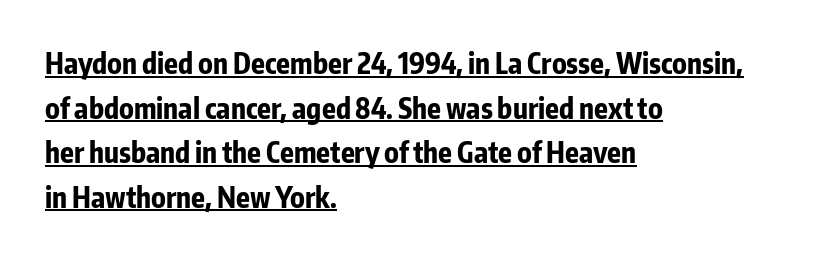
{"serif": "no", "italic": "no", "bold": "yes", "weight": "bold", "width": "condensed", "stroke_contrast": "low", "x_height": "medium", "monospaced": "no", "underline": "yes", "align": "left", "line_spacing": "normal", "line_spacing_ratio": 1.59, "letter_spacing": "normal", "letter_spacing_em": 0.0, "glyph_px": 28}
